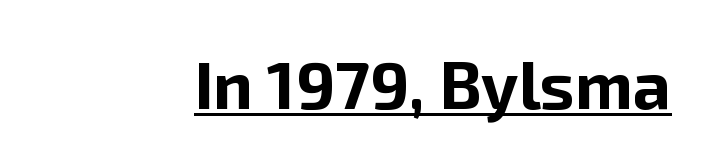
{"serif": "no", "italic": "no", "bold": "yes", "weight": "bold", "width": "normal", "stroke_contrast": "low", "x_height": "medium", "monospaced": "no", "underline": "yes", "letter_spacing": "normal", "letter_spacing_em": 0.0, "glyph_px": 66}
